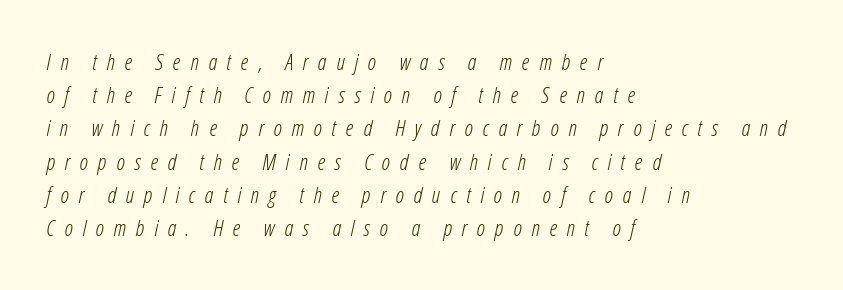
Quick note: underline off. If you drew a ruler down the left edge, every line would touch it. The designer left line spacing at the default. The font's italic variant was chosen for this text. This rendering widens character spacing well past its baseline value.
